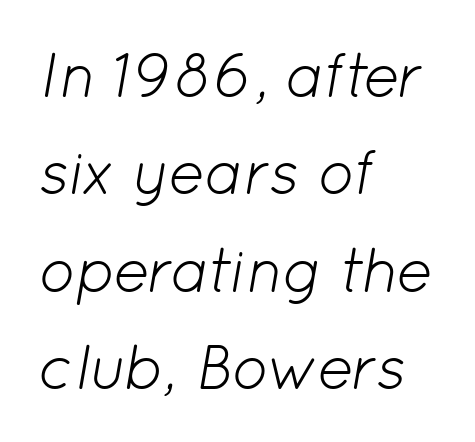
Q: Is the text bold? A: No.
Q: Is the text italic (slanted)? A: Yes, it leans right by about 12 degrees.
Q: Is the text underlined? A: No.
Q: How is the paragraph aligned? A: Left-aligned.
Q: Is the spacing between letters normal or unusually wide? A: Normal.
Q: Is the spacing between lines tight, normal or loose? A: Normal.
Q: Width (condensed, normal, or wide)? A: Normal.
Q: Stroke contrast? A: Low.
Q: x-height? A: Medium.
Q: Monospaced? A: No.
